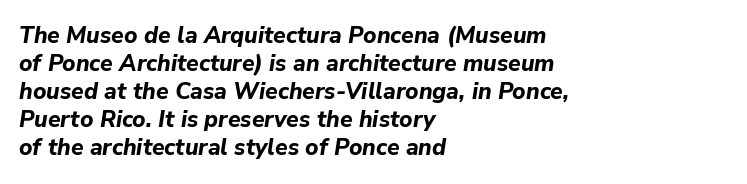
{"italic": "yes", "lean": "right", "slant_degrees": 9, "bold": "yes", "underline": "no", "align": "left", "line_spacing_ratio": 1.22, "letter_spacing": "normal", "letter_spacing_em": 0.0, "glyph_px": 23}
